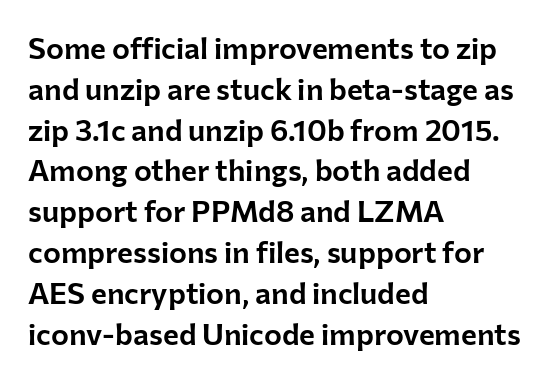
Spacing verdict: proportional, widths tailored to each character. The tracking reads as untouched default to a designer's eye. The vertical gap from one line to the next is medium. Compared with a centered layout, this one pins lines to the left instead. The strip under each line holds only bare page.
